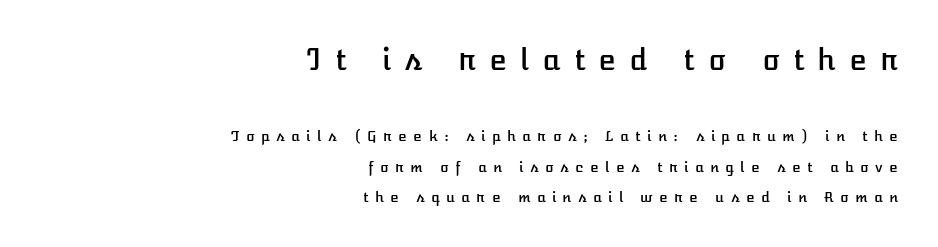
The rendering uses natural spacing where letterforms have individual widths. You could only call the tracking loose — the letters float apart. Scale decreases going downward across the two blocks. The lines are quadded right.
